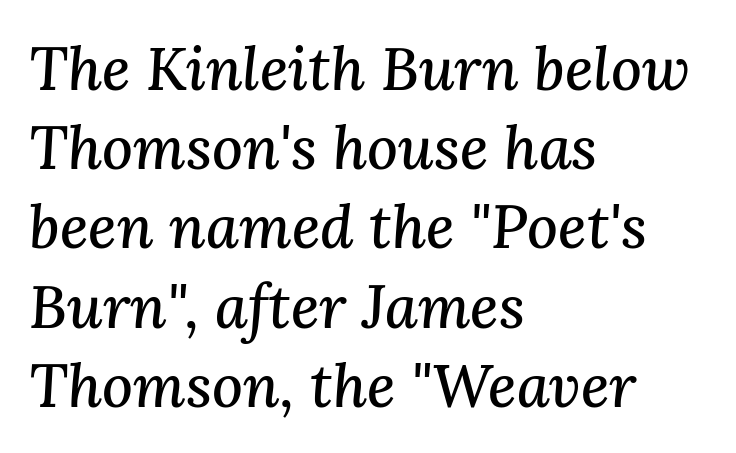
{"serif": "yes", "italic": "yes", "lean": "right", "slant_degrees": 3, "width": "normal", "stroke_contrast": "medium", "x_height": "medium", "monospaced": "no", "underline": "no", "align": "left", "line_spacing": "normal", "line_spacing_ratio": 1.32, "letter_spacing": "normal", "letter_spacing_em": 0.0, "glyph_px": 60}
